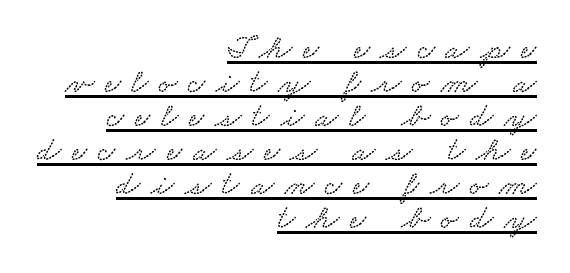
Q: Is the text underlined? A: Yes.
Q: How is the paragraph aligned? A: Right-aligned.
Q: Is the spacing between letters normal or unusually wide? A: Unusually wide.
Q: Is the spacing between lines tight, normal or loose? A: Tight.
Q: Width (condensed, normal, or wide)? A: Wide.
Q: Stroke contrast? A: Low.
Q: x-height? A: Small.
Q: Monospaced? A: No.
